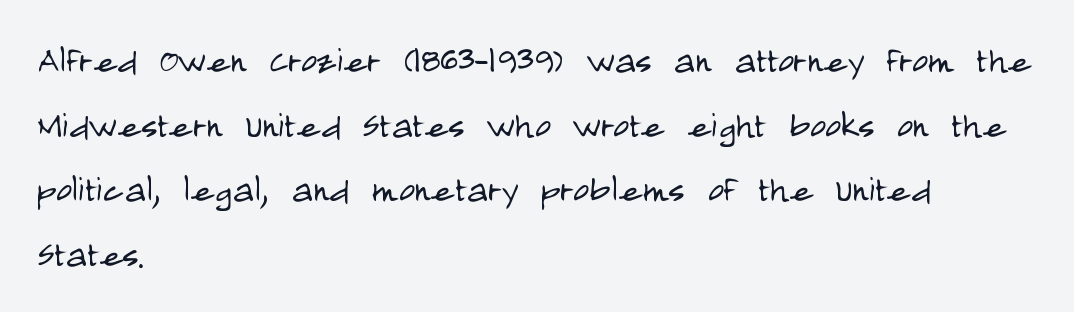
The image shows 44 px light, condensed sans-serif type, upright; set left-aligned, normal line spacing (1.47x), normal letter spacing, not underlined; low stroke contrast and a large x-height.
